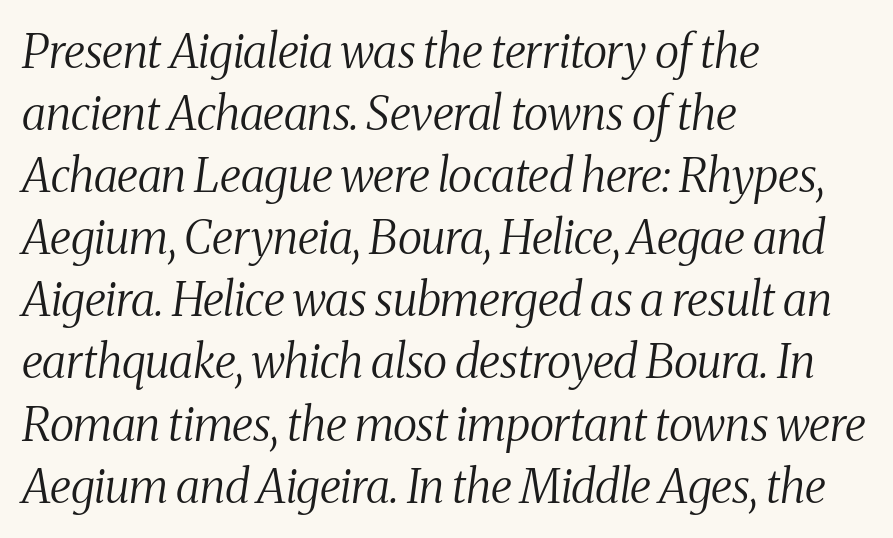
{"serif": "yes", "italic": "yes", "lean": "right", "slant_degrees": 8, "bold": "no", "weight": "regular", "width": "condensed", "stroke_contrast": "medium", "x_height": "medium", "monospaced": "no", "underline": "no", "align": "left", "line_spacing": "normal", "line_spacing_ratio": 1.35, "letter_spacing": "normal", "letter_spacing_em": 0.0, "glyph_px": 46}
